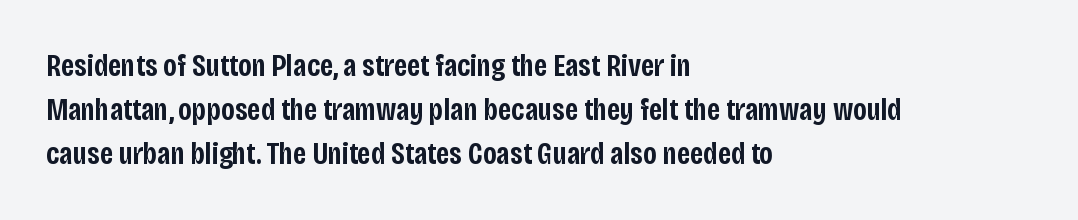
{"serif": "no", "italic": "no", "bold": "semi", "weight": "semibold", "width": "condensed", "stroke_contrast": "low", "x_height": "large", "monospaced": "no", "underline": "no", "align": "left", "line_spacing": "normal", "line_spacing_ratio": 1.38, "letter_spacing": "normal", "letter_spacing_em": 0.0, "glyph_px": 32}
